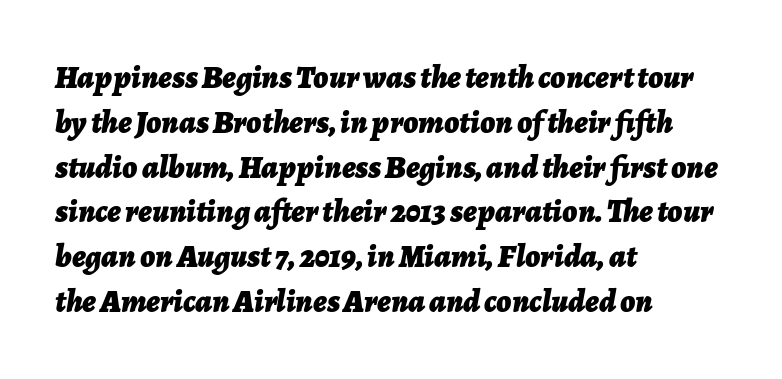
Q: Is the text bold? A: Yes.
Q: Is the text italic (slanted)? A: Yes, it leans right by about 7 degrees.
Q: Is the text underlined? A: No.
Q: How is the paragraph aligned? A: Left-aligned.
Q: Is the spacing between letters normal or unusually wide? A: Normal.
Q: Is the spacing between lines tight, normal or loose? A: Normal.
Q: Width (condensed, normal, or wide)? A: Normal.
Q: Stroke contrast? A: Low.
Q: x-height? A: Medium.
Q: Monospaced? A: No.
